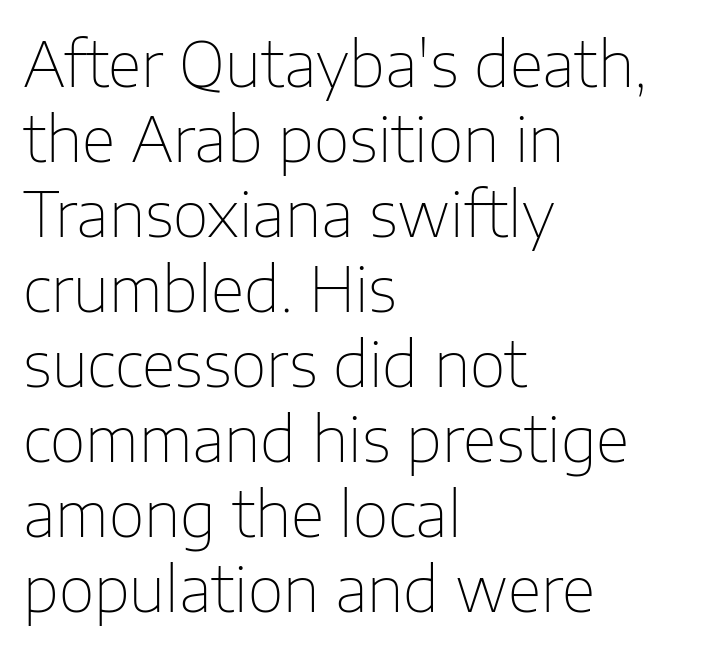
{"serif": "no", "italic": "no", "bold": "no", "weight": "thin", "width": "normal", "stroke_contrast": "low", "x_height": "medium", "monospaced": "no", "underline": "no", "align": "left", "line_spacing_ratio": 1.21, "letter_spacing": "normal", "letter_spacing_em": 0.0, "glyph_px": 62}
